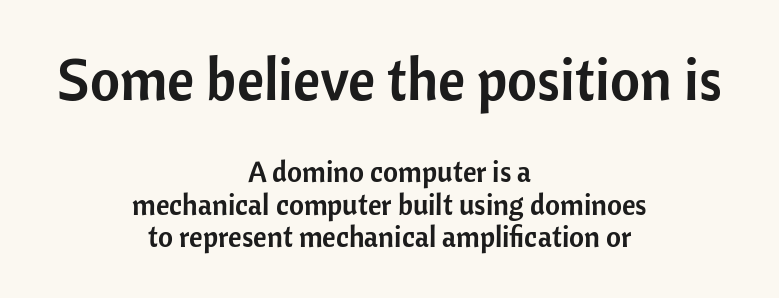
Where is the straight margin? There isn't one; the lines are centered. The passage shown has conventional tracking throughout. Type size steps down from the first block to the second. Plain, unruled lines of type. Spacing verdict: proportional, widths tailored to each character.
